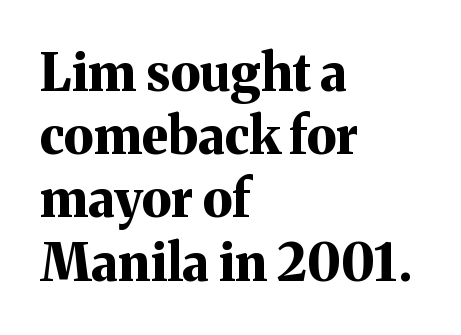
Typographically, this falls in the serif category. Letter spacing: default. Type without underlining. These lines carry a lot of weight — the face is fully bold.
